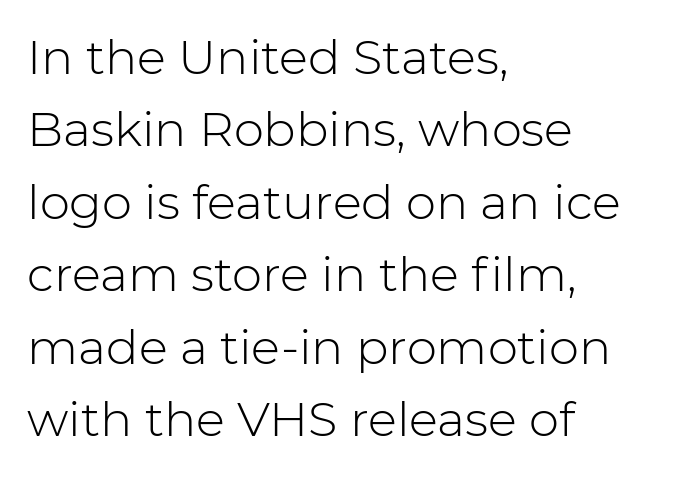
Q: Is the text bold? A: No.
Q: Is the text italic (slanted)? A: No, it is upright.
Q: Is the typeface a serif or a sans-serif typeface? A: Sans-serif.
Q: Is the text underlined? A: No.
Q: How is the paragraph aligned? A: Left-aligned.
Q: Is the spacing between letters normal or unusually wide? A: Normal.
Q: Is the spacing between lines tight, normal or loose? A: Normal.
Q: Width (condensed, normal, or wide)? A: Normal.
Q: Stroke contrast? A: Low.
Q: x-height? A: Medium.
Q: Monospaced? A: No.
